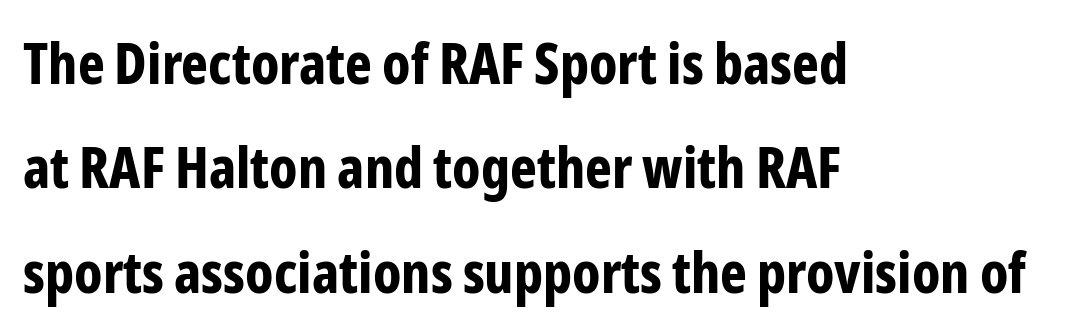
{"serif": "no", "italic": "no", "bold": "yes", "weight": "bold", "width": "condensed", "stroke_contrast": "low", "x_height": "medium", "monospaced": "no", "underline": "no", "align": "left", "line_spacing_ratio": 1.83, "letter_spacing": "normal", "letter_spacing_em": 0.0, "glyph_px": 57}
